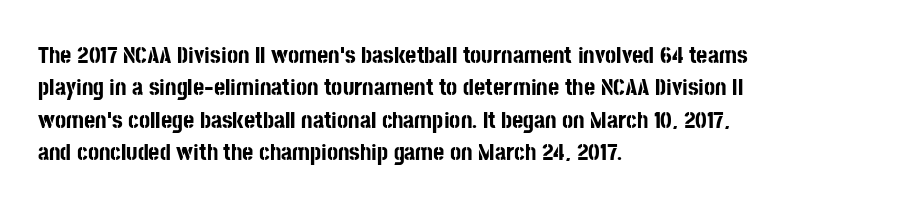
The image shows 24 px bold type, upright; set left-aligned, normal line spacing (1.35x), normal letter spacing, not underlined.
